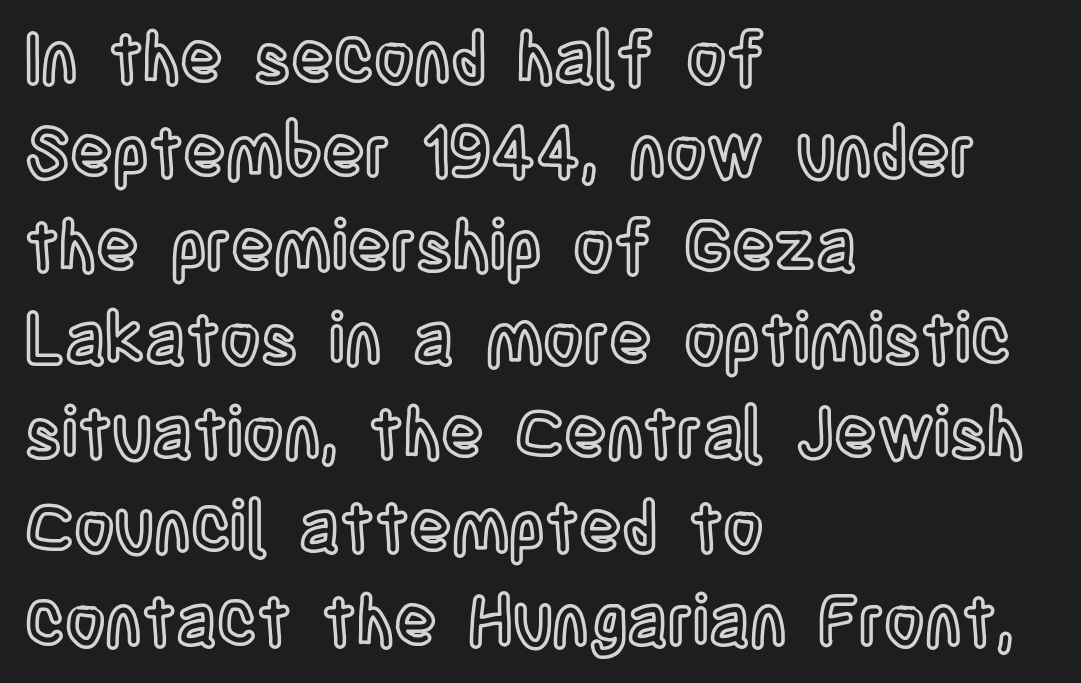
Q: Is the text italic (slanted)? A: No, it is upright.
Q: Is the text underlined? A: No.
Q: How is the paragraph aligned? A: Left-aligned.
Q: Is the spacing between letters normal or unusually wide? A: Normal.
Q: Is the spacing between lines tight, normal or loose? A: Normal.
Q: Width (condensed, normal, or wide)? A: Condensed.
Q: x-height? A: Large.
Q: Monospaced? A: No.
